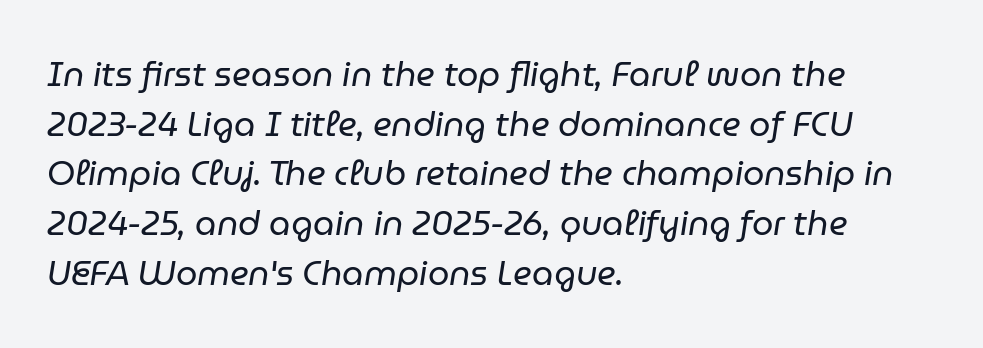
{"italic": "yes", "lean": "right", "slant_degrees": 9, "bold": "no", "weight": "regular", "width": "normal", "stroke_contrast": "low", "x_height": "medium", "monospaced": "no", "underline": "no", "align": "left", "line_spacing": "normal", "line_spacing_ratio": 1.46, "letter_spacing": "normal", "letter_spacing_em": 0.0, "glyph_px": 34}
